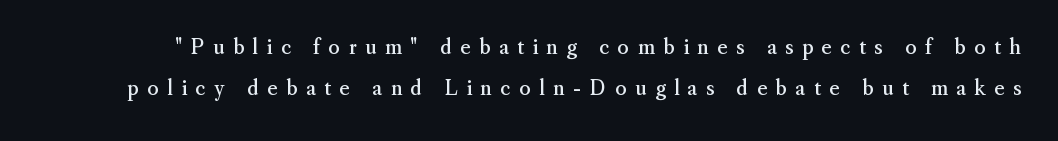
{"italic": "no", "bold": "no", "underline": "no", "line_spacing": "loose", "line_spacing_ratio": 2.07, "letter_spacing": "wide", "letter_spacing_em": 0.42, "glyph_px": 20}
